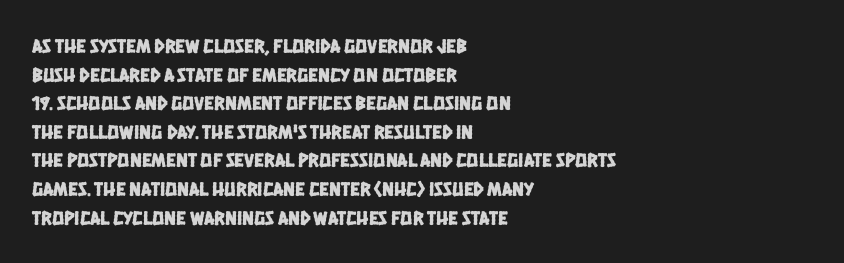
{"underline": "no", "align": "left", "line_spacing": "normal", "line_spacing_ratio": 1.43, "letter_spacing": "normal", "letter_spacing_em": 0.0, "glyph_px": 20}
